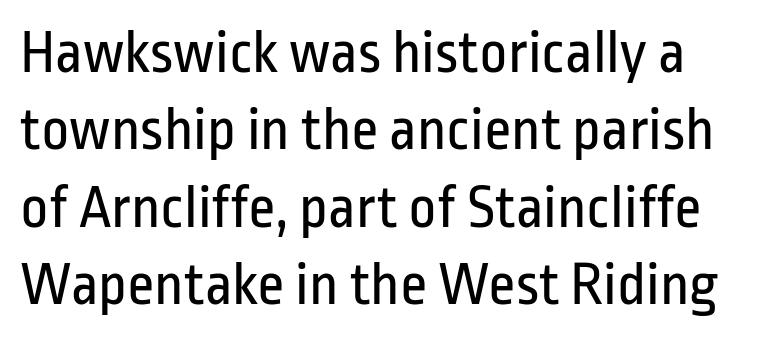
{"serif": "no", "italic": "no", "bold": "no", "weight": "regular", "width": "condensed", "stroke_contrast": "low", "x_height": "medium", "monospaced": "no", "underline": "no", "line_spacing": "normal", "line_spacing_ratio": 1.27, "letter_spacing": "normal", "letter_spacing_em": 0.0, "glyph_px": 61}
